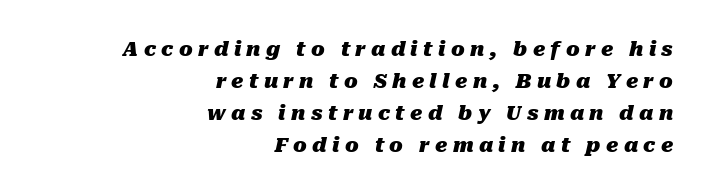
Q: Is the text bold? A: Yes.
Q: Is the text italic (slanted)? A: Yes, it leans right by about 10 degrees.
Q: Is the text underlined? A: No.
Q: How is the paragraph aligned? A: Right-aligned.
Q: Is the spacing between letters normal or unusually wide? A: Unusually wide.
Q: Is the spacing between lines tight, normal or loose? A: Normal.
